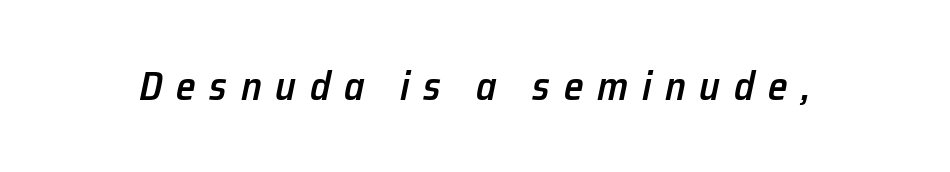
Q: Is the text bold? A: Semi-bold.
Q: Is the text italic (slanted)? A: Yes, it leans right by about 12 degrees.
Q: Is the text underlined? A: No.
Q: Is the spacing between letters normal or unusually wide? A: Unusually wide.
Q: Width (condensed, normal, or wide)? A: Normal.
Q: Stroke contrast? A: Low.
Q: x-height? A: Medium.
Q: Monospaced? A: No.
